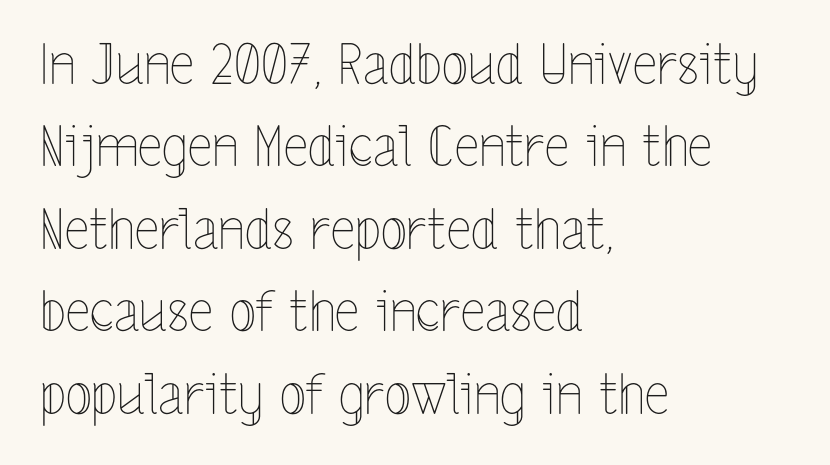
Honestly, the letter spacing is just normal — you wouldn't notice it. Does the copy run flush right? No — it runs flush left. The face looks like a standard text weight, possibly lighter. Successive baselines arrive at the customary interval. Note the varied advance widths — an 'i' is clearly narrower than an 'm'.
